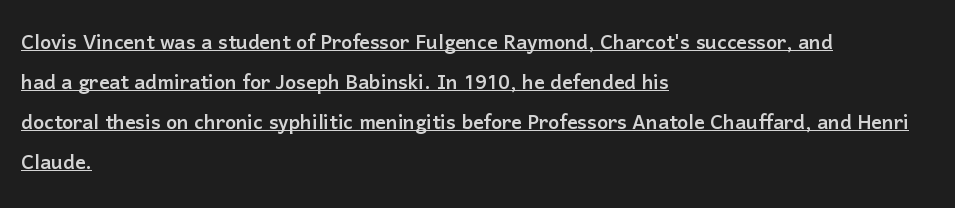
Q: Is the text italic (slanted)? A: No, it is upright.
Q: Is the text underlined? A: Yes.
Q: How is the paragraph aligned? A: Left-aligned.
Q: Is the spacing between letters normal or unusually wide? A: Normal.
Q: Is the spacing between lines tight, normal or loose? A: Normal.
